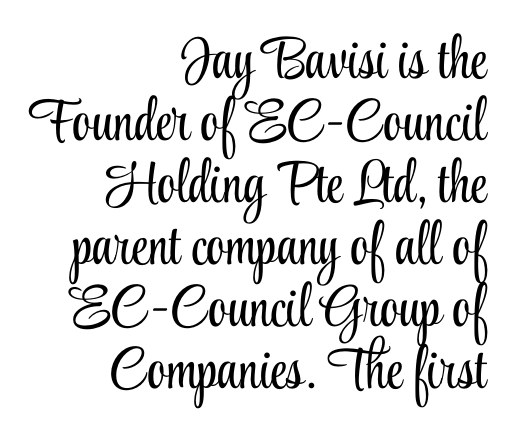
The image shows 59 px light, condensed serif type; set right-aligned, tight line spacing (1.05x), normal letter spacing, not underlined; low stroke contrast and a small x-height.
